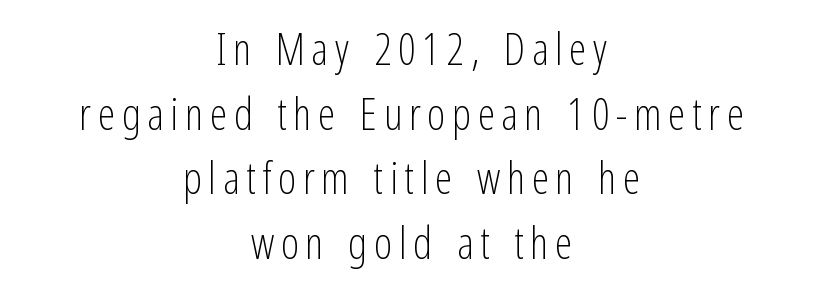
Stroke mass is kept to a normal reading level or below. Layout note: lines centered. This sample has the flowing, uneven cadence of proportional lettering. The specimen reads as upright at a glance. Does the leading feel generous? No, just average.
